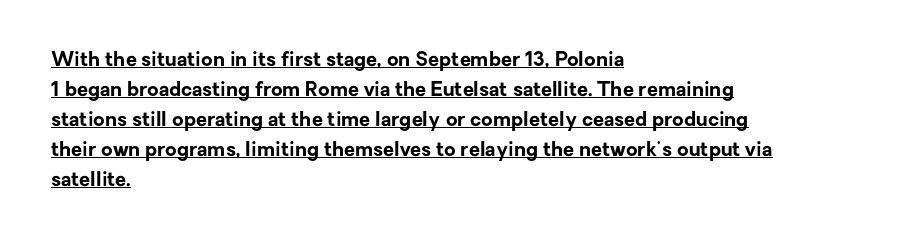
The image shows 20 px bold type, upright; set left-aligned, normal line spacing (1.5x), normal letter spacing, underlined.
